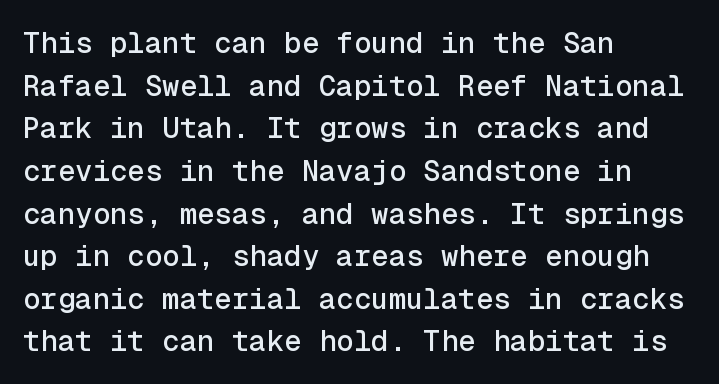
Q: Is the text italic (slanted)? A: No, it is upright.
Q: Is the typeface a serif or a sans-serif typeface? A: Sans-serif.
Q: Is the text underlined? A: No.
Q: How is the paragraph aligned? A: Left-aligned.
Q: Is the spacing between letters normal or unusually wide? A: Normal.
Q: Is the spacing between lines tight, normal or loose? A: Normal.
Q: Width (condensed, normal, or wide)? A: Normal.
Q: x-height? A: Medium.
Q: Monospaced? A: Yes.
